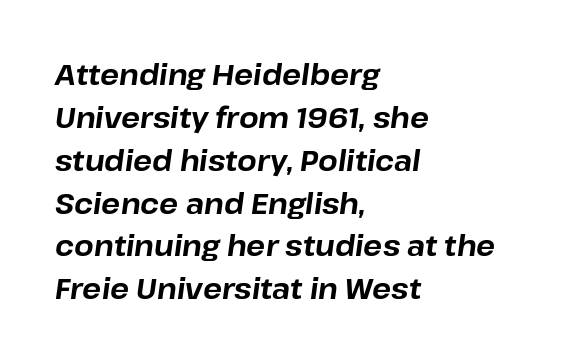
The image shows 28 px bold type, italic (leaning right); set left-aligned, normal line spacing (1.53x), normal letter spacing, not underlined; low stroke contrast and a medium x-height.
